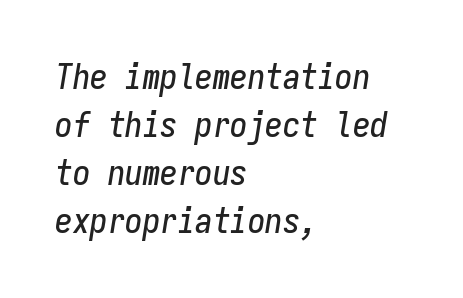
Q: Is the text italic (slanted)? A: Yes, it leans right by about 9 degrees.
Q: Is the text underlined? A: No.
Q: How is the paragraph aligned? A: Left-aligned.
Q: Is the spacing between letters normal or unusually wide? A: Normal.
Q: Is the spacing between lines tight, normal or loose? A: Normal.
Q: Width (condensed, normal, or wide)? A: Condensed.
Q: Stroke contrast? A: Low.
Q: x-height? A: Medium.
Q: Monospaced? A: Yes.
